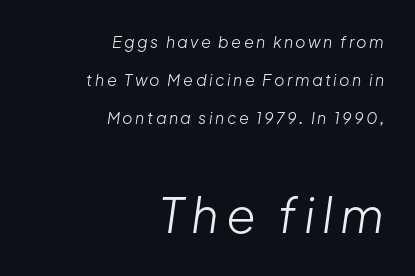
Q: Is the text bold? A: No.
Q: Is the text italic (slanted)? A: Yes, it leans right by about 8 degrees.
Q: Is the text underlined? A: No.
Q: How is the paragraph aligned? A: Right-aligned.
Q: Is the spacing between lines tight, normal or loose? A: Loose.
Q: Which block of text is set in a larger size, the first (top) or the second (bottom)? A: The second (bottom) one.
Q: Width (condensed, normal, or wide)? A: Normal.
Q: Stroke contrast? A: Low.
Q: x-height? A: Medium.
Q: Monospaced? A: No.
